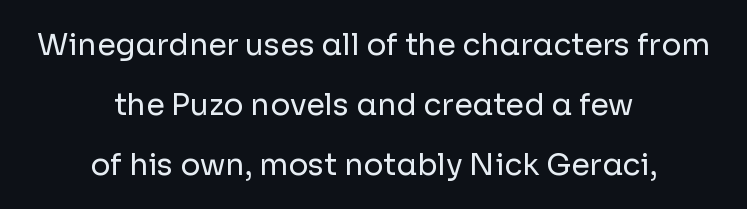
{"serif": "no", "italic": "no", "bold": "no", "weight": "regular", "width": "normal", "stroke_contrast": "low", "x_height": "medium", "monospaced": "no", "underline": "no", "align": "center", "line_spacing": "loose", "line_spacing_ratio": 2.0, "letter_spacing": "normal", "letter_spacing_em": 0.0, "glyph_px": 30}
